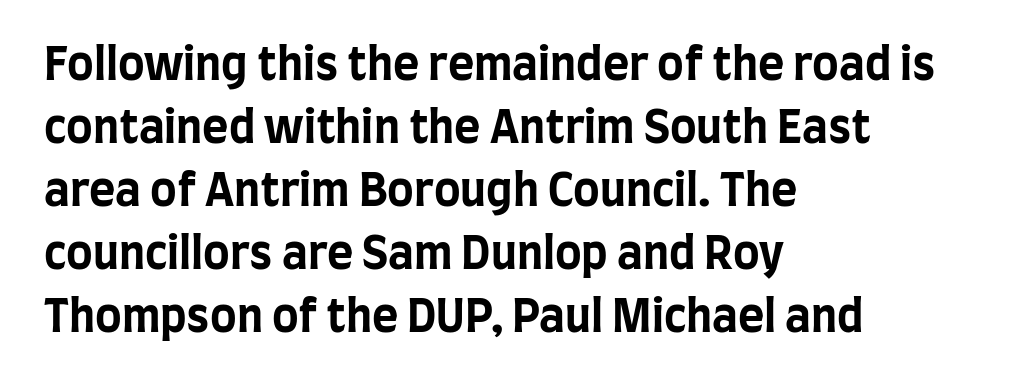
The gap between lines stays unmarked. Stroke terminals: plain, sans-serif. Look at the tracking — it's just the regular setting, nothing added. These lines carry a lot of weight — the face is fully bold. Is this a fixed-width face? No — the glyphs have proportional, varying widths.
